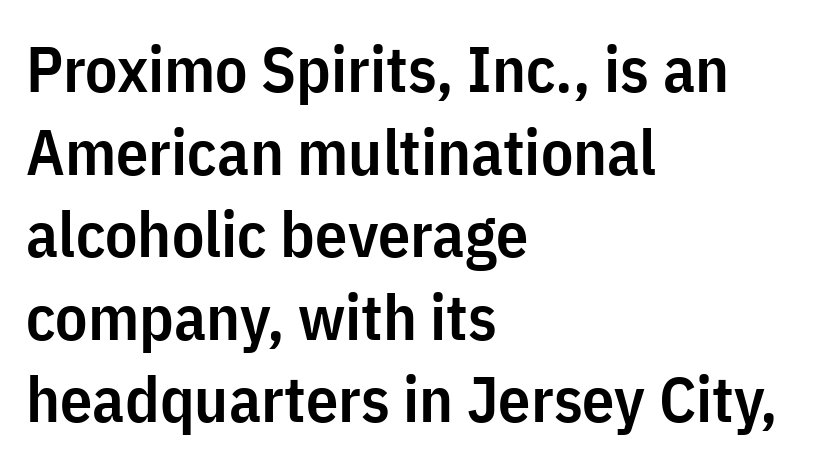
Characters follow at the spacing the type designer built in. Note: no serifs on the glyphs. Think of a printed novel: that variable character pitch is what you see here. Line starts are locked; line ends wander.
